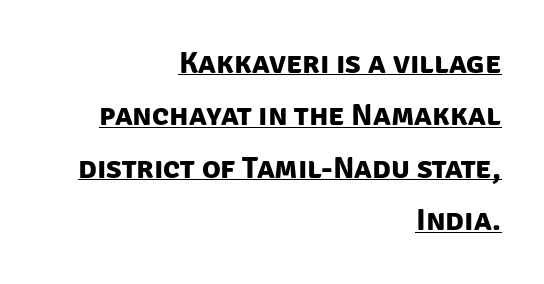
The image shows 31 px bold sans-serif type; set right-aligned, normal line spacing (1.69x), normal letter spacing, underlined; low stroke contrast and a large x-height.
